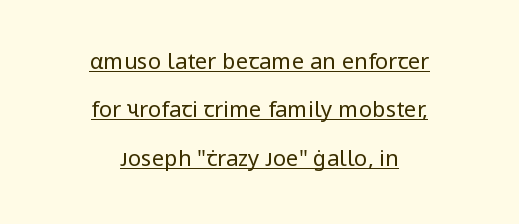
Q: Is the text bold? A: No.
Q: Is the text italic (slanted)? A: No, it is upright.
Q: Is the text underlined? A: Yes.
Q: How is the paragraph aligned? A: Centered.
Q: Is the spacing between letters normal or unusually wide? A: Normal.
Q: Is the spacing between lines tight, normal or loose? A: Loose.
